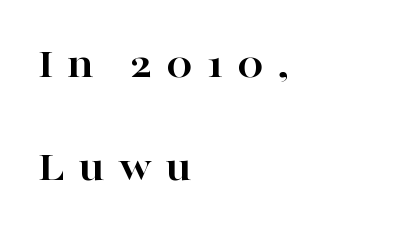
{"serif": "yes", "italic": "no", "bold": "yes", "weight": "bold", "width": "wide", "stroke_contrast": "high", "x_height": "medium", "monospaced": "no", "underline": "no", "align": "left", "line_spacing": "loose", "line_spacing_ratio": 2.39, "letter_spacing": "wide", "letter_spacing_em": 0.31, "glyph_px": 43}
